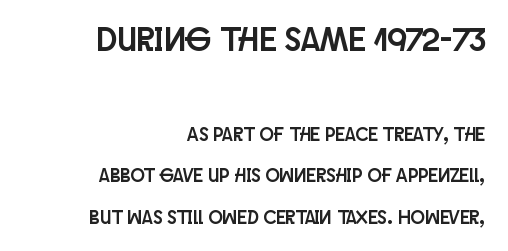
Compared with typical paragraphs, the rows here are farther apart. Only glyphs here, with clear space below each row. The face used here is proportionally spaced, like ordinary book or web type. Which margin do the lines hug? The right one — the left edge is uneven. The block sitting higher on the canvas is the one with enlarged characters. Nope, no serifs anywhere on these letters.
